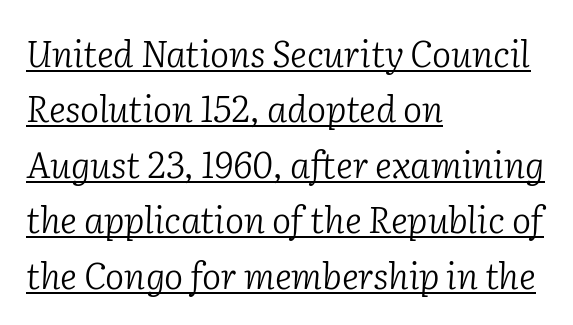
{"serif": "yes", "italic": "yes", "lean": "right", "slant_degrees": 2, "bold": "no", "weight": "light", "width": "normal", "stroke_contrast": "low", "x_height": "medium", "monospaced": "no", "underline": "yes", "align": "left", "line_spacing": "normal", "line_spacing_ratio": 1.54, "letter_spacing": "normal", "letter_spacing_em": 0.0, "glyph_px": 36}
